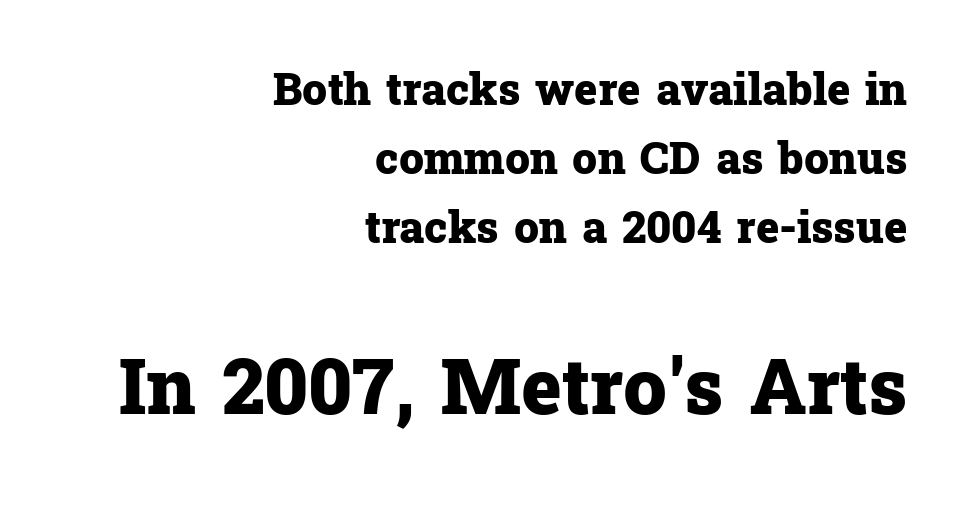
You'd pick this weight for a headline — it's a proper bold. Small tapered or slab feet sit at the stroke ends, so this counts as serif. The letters sit at their default tracking, neither squeezed nor spread. Ordinary non-slanted type is in use.
